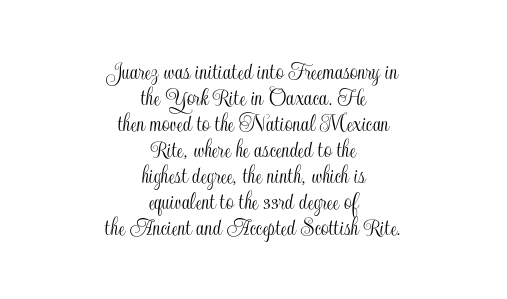
Leftover space on each line is divided equally before and after the words. Is the letter spacing exaggerated? No — it looks like the ordinary default. Students, observe: this is what under-led, compact text looks like. Each row of text sits above clean, open space.
